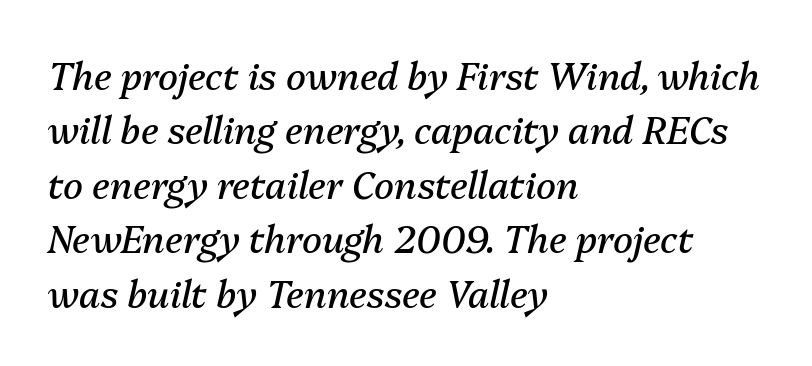
Q: Is the text bold? A: No.
Q: Is the text italic (slanted)? A: Yes, it leans right by about 13 degrees.
Q: Is the text underlined? A: No.
Q: How is the paragraph aligned? A: Left-aligned.
Q: Is the spacing between letters normal or unusually wide? A: Normal.
Q: Is the spacing between lines tight, normal or loose? A: Normal.
Q: Width (condensed, normal, or wide)? A: Normal.
Q: Stroke contrast? A: Medium.
Q: x-height? A: Medium.
Q: Monospaced? A: No.
